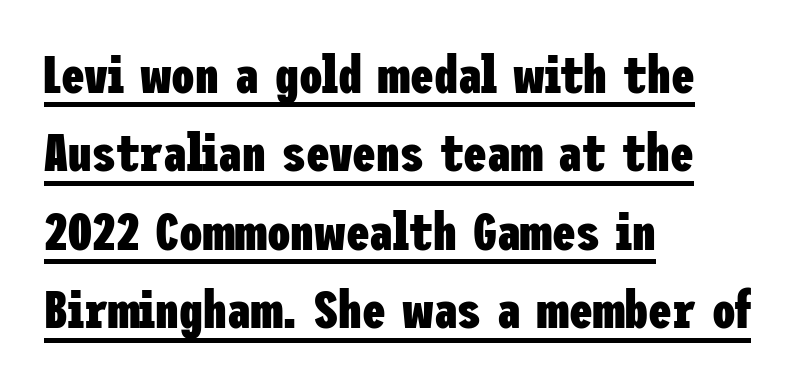
Q: Is the text bold? A: Yes.
Q: Is the text italic (slanted)? A: No, it is upright.
Q: Is the typeface a serif or a sans-serif typeface? A: Sans-serif.
Q: Is the text underlined? A: Yes.
Q: How is the paragraph aligned? A: Left-aligned.
Q: Is the spacing between letters normal or unusually wide? A: Normal.
Q: Is the spacing between lines tight, normal or loose? A: Normal.
Q: Width (condensed, normal, or wide)? A: Condensed.
Q: Stroke contrast? A: Low.
Q: x-height? A: Medium.
